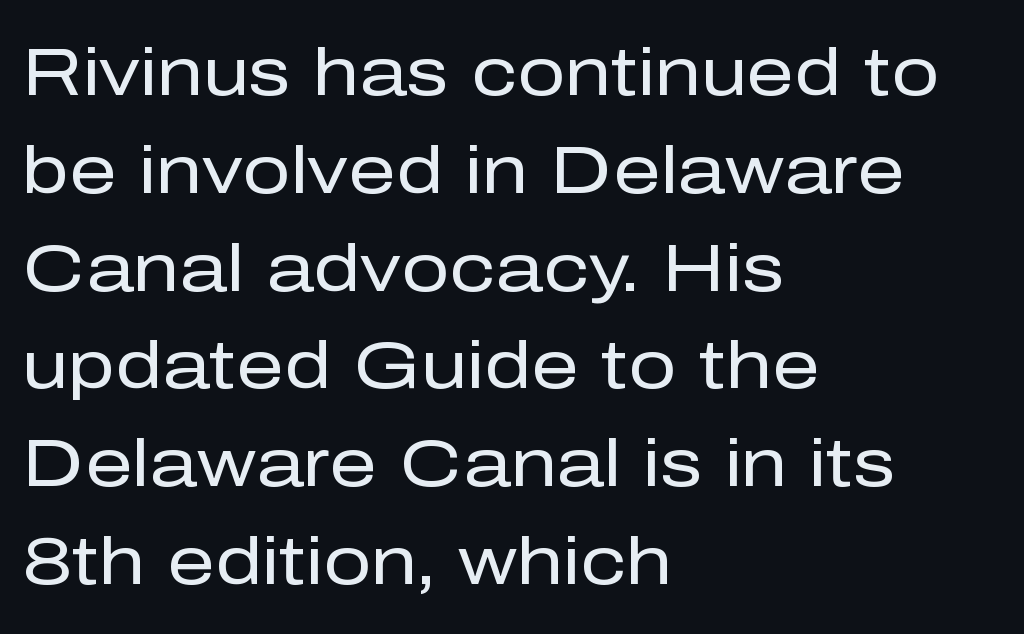
{"serif": "no", "italic": "no", "bold": "no", "weight": "regular", "width": "normal", "stroke_contrast": "low", "x_height": "medium", "monospaced": "no", "underline": "no", "align": "left", "line_spacing": "normal", "line_spacing_ratio": 1.46, "letter_spacing": "normal", "letter_spacing_em": 0.0, "glyph_px": 67}
